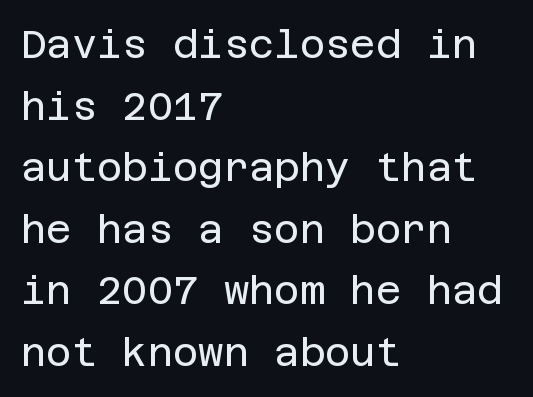
{"serif": "no", "italic": "no", "bold": "no", "weight": "regular", "width": "normal", "stroke_contrast": "low", "x_height": "large", "underline": "no", "align": "left", "line_spacing": "normal", "line_spacing_ratio": 1.58, "letter_spacing": "normal", "letter_spacing_em": 0.0, "glyph_px": 39}
